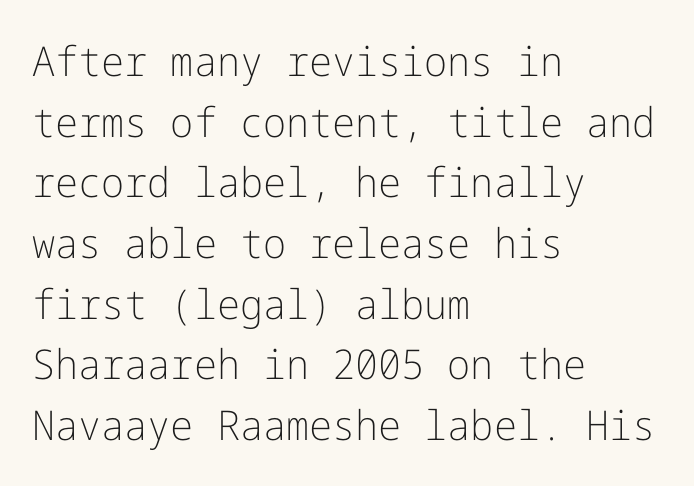
A bare baseline throughout the passage. The typography opts for an upright posture over an oblique one. Stems here are at most as thick as an everyday book face. Letter spacing: default. Stroke terminals: plain, sans-serif. Interline gaps are of average width in this sample.
